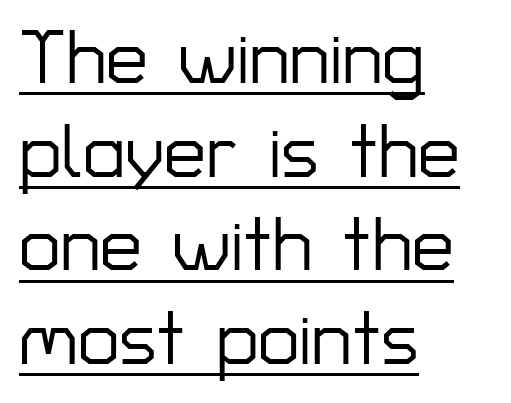
Here the designer chose a conventional face with non-uniform glyph widths. The leading is moderate, giving the passage an even texture. Caption: multi-line text, flush left, ragged right. Classification — sans serif.
